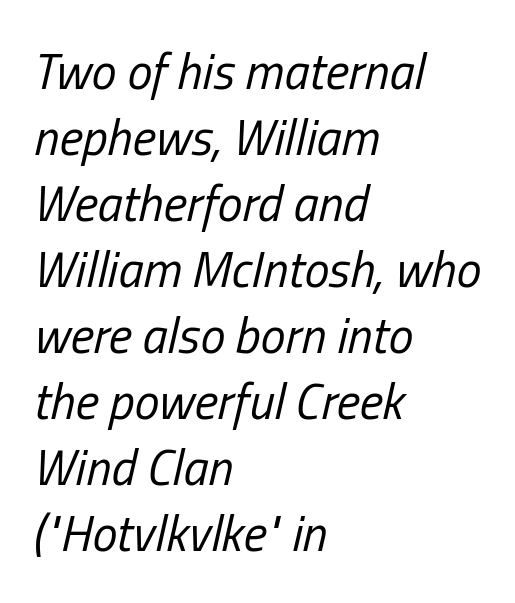
{"italic": "yes", "lean": "right", "slant_degrees": 13, "bold": "no", "weight": "regular", "width": "condensed", "stroke_contrast": "low", "x_height": "medium", "monospaced": "no", "underline": "no", "align": "left", "line_spacing": "normal", "line_spacing_ratio": 1.32, "letter_spacing": "normal", "letter_spacing_em": 0.0, "glyph_px": 50}
